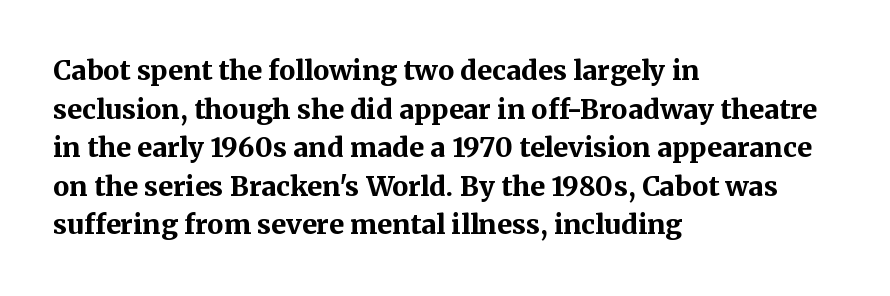
{"italic": "no", "bold": "yes", "underline": "no", "align": "left", "line_spacing": "normal", "line_spacing_ratio": 1.43, "letter_spacing": "normal", "letter_spacing_em": 0.0, "glyph_px": 27}
